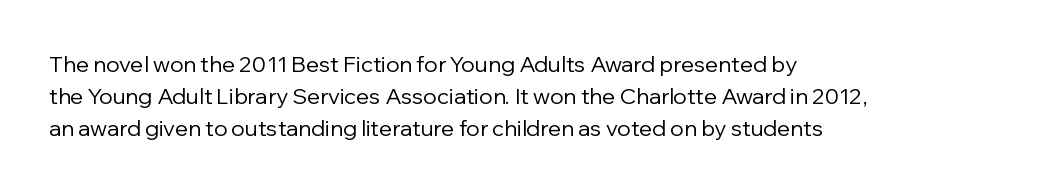
{"italic": "no", "bold": "no", "underline": "no", "align": "left", "line_spacing": "normal", "line_spacing_ratio": 1.45, "letter_spacing": "normal", "letter_spacing_em": 0.0, "glyph_px": 22}
